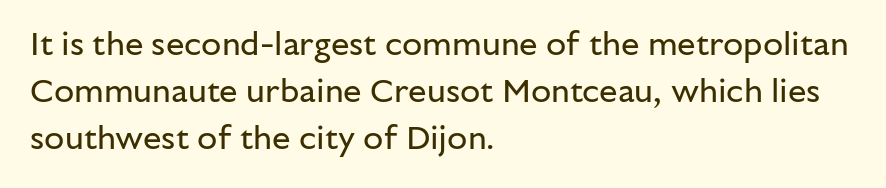
Q: Is the text bold? A: No.
Q: Is the text italic (slanted)? A: No, it is upright.
Q: Is the typeface a serif or a sans-serif typeface? A: Sans-serif.
Q: Is the text underlined? A: No.
Q: How is the paragraph aligned? A: Left-aligned.
Q: Is the spacing between letters normal or unusually wide? A: Normal.
Q: Is the spacing between lines tight, normal or loose? A: Normal.
Q: Width (condensed, normal, or wide)? A: Normal.
Q: Stroke contrast? A: Low.
Q: x-height? A: Medium.
Q: Monospaced? A: No.
